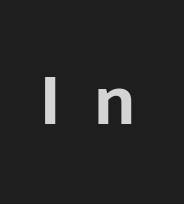
Q: Is the text bold? A: Yes.
Q: Is the text italic (slanted)? A: No, it is upright.
Q: Is the typeface a serif or a sans-serif typeface? A: Sans-serif.
Q: Is the text underlined? A: No.
Q: Is the spacing between letters normal or unusually wide? A: Unusually wide.
Q: Width (condensed, normal, or wide)? A: Normal.
Q: Stroke contrast? A: Low.
Q: x-height? A: Medium.
Q: Monospaced? A: No.
